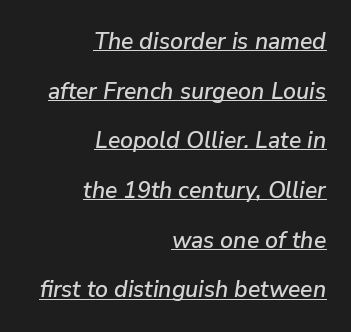
Q: Is the text italic (slanted)? A: Yes, it leans right by about 9 degrees.
Q: Is the text underlined? A: Yes.
Q: How is the paragraph aligned? A: Right-aligned.
Q: Is the spacing between letters normal or unusually wide? A: Normal.
Q: Is the spacing between lines tight, normal or loose? A: Loose.
